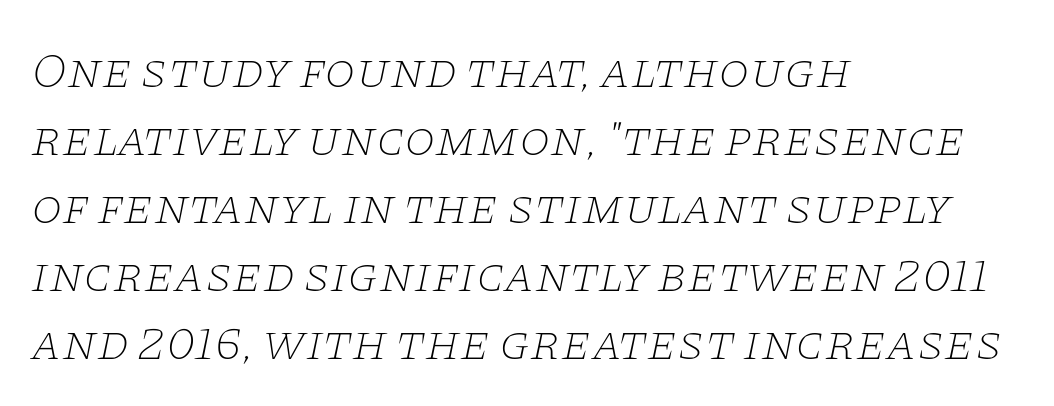
Weight: in the light-to-regular range. In terms of letterspacing, this is plain default setting. The setting favours the left margin, as ordinary paragraphs usually do. Think of a printed novel: that variable character pitch is what you see here.
